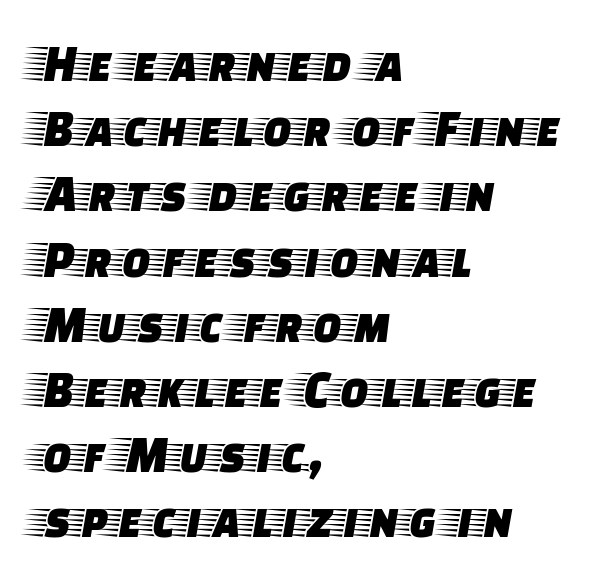
{"serif": "yes", "width": "wide", "stroke_contrast": "low", "x_height": "large", "monospaced": "no", "underline": "no", "align": "left", "line_spacing_ratio": 1.23, "letter_spacing": "normal", "letter_spacing_em": 0.0, "glyph_px": 53}
